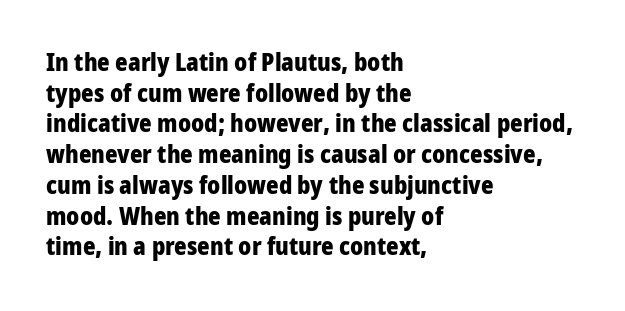
Q: Is the text bold? A: Yes.
Q: Is the text italic (slanted)? A: No, it is upright.
Q: Is the text underlined? A: No.
Q: How is the paragraph aligned? A: Left-aligned.
Q: Is the spacing between letters normal or unusually wide? A: Normal.
Q: Is the spacing between lines tight, normal or loose? A: Normal.
